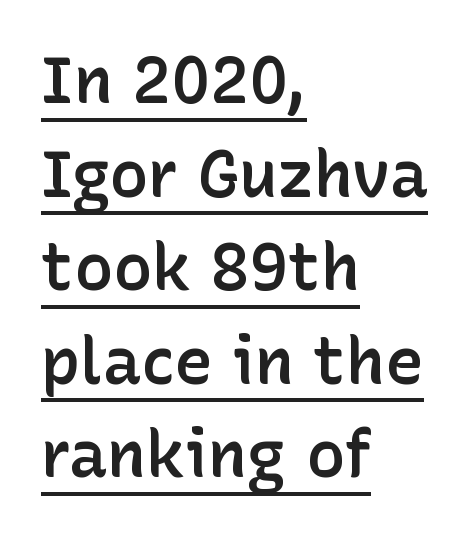
{"serif": "no", "italic": "no", "bold": "semi", "weight": "semibold", "width": "normal", "stroke_contrast": "low", "x_height": "medium", "monospaced": "no", "underline": "yes", "align": "left", "line_spacing": "normal", "line_spacing_ratio": 1.44, "letter_spacing": "normal", "letter_spacing_em": 0.0, "glyph_px": 65}
